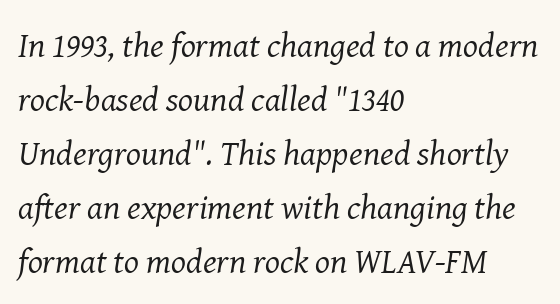
The image shows 35 px regular-weight serif type, italic (leaning right); set left-aligned, normal line spacing (1.54x), normal letter spacing, not underlined; medium stroke contrast and a medium x-height.
